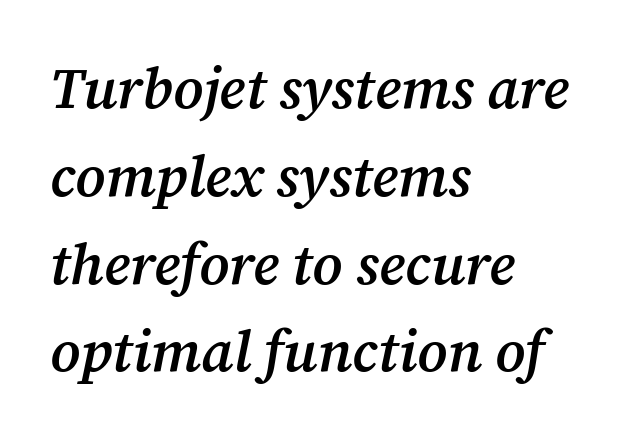
Slanted lettering throughout. Look at the stroke-to-counter ratio: somewhat heavy, a semibold. Characters follow at the spacing the type designer built in. Regular leading. The string is rendered with underlining switched off.
